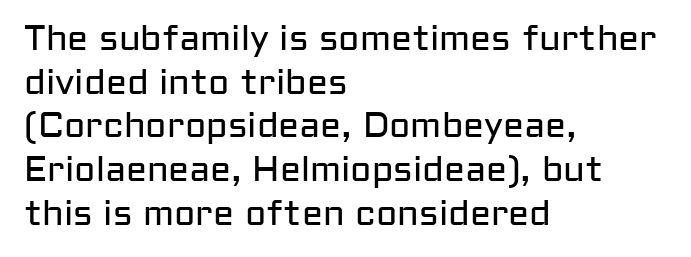
Q: Is the text bold? A: No.
Q: Is the text italic (slanted)? A: No, it is upright.
Q: Is the typeface a serif or a sans-serif typeface? A: Sans-serif.
Q: Is the text underlined? A: No.
Q: How is the paragraph aligned? A: Left-aligned.
Q: Is the spacing between letters normal or unusually wide? A: Normal.
Q: Is the spacing between lines tight, normal or loose? A: Normal.
Q: Width (condensed, normal, or wide)? A: Normal.
Q: Stroke contrast? A: Low.
Q: x-height? A: Medium.
Q: Monospaced? A: No.
